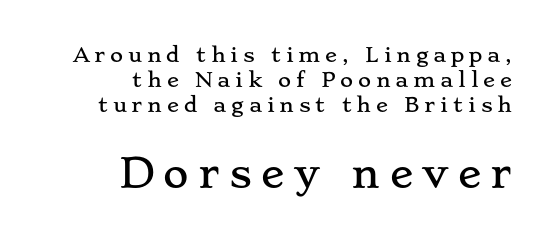
Looks like regular typesetting: each glyph gets only the width it needs. What's the leading like? Ordinary, nothing unusual. The type sits square on the baseline with zero lean. Block two is the big one; block one sits smaller above it.
